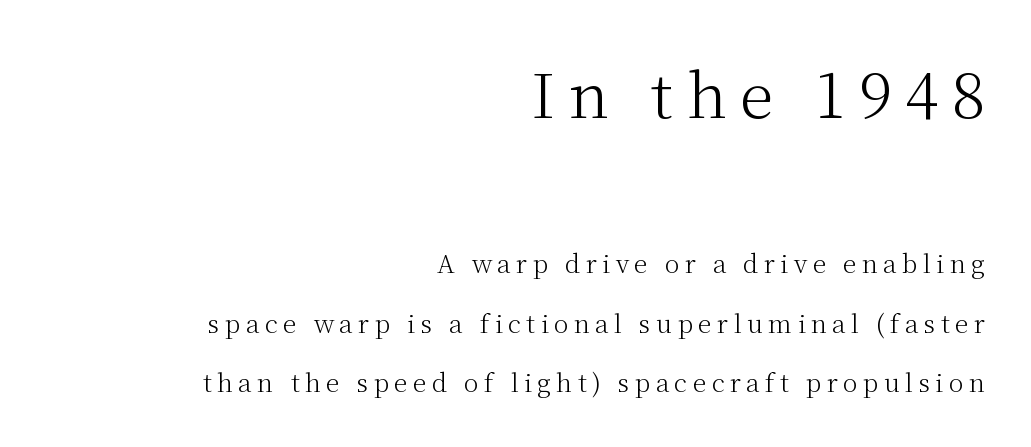
Any mark beneath the type? The region is blank. Here the designer chose a conventional face with non-uniform glyph widths. Successive baselines arrive slowly, with a big drop between each. A flush-right, rag-left setting is used for this passage. Compared with a typical body face, this is equally light or lighter still.
